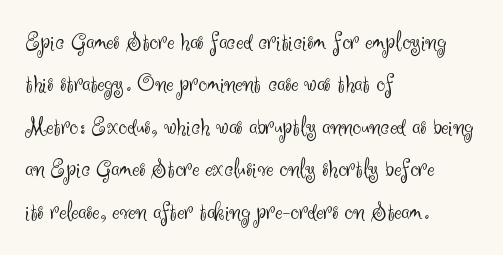
Q: Is the text bold? A: No.
Q: Is the text italic (slanted)? A: No, it is upright.
Q: Is the text underlined? A: No.
Q: How is the paragraph aligned? A: Left-aligned.
Q: Is the spacing between letters normal or unusually wide? A: Normal.
Q: Is the spacing between lines tight, normal or loose? A: Normal.
